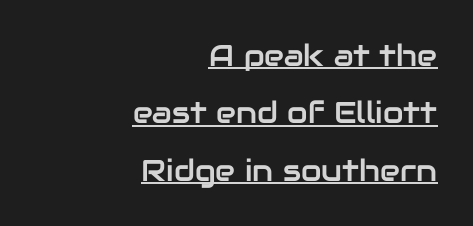
{"serif": "no", "italic": "no", "width": "normal", "stroke_contrast": "low", "x_height": "medium", "monospaced": "no", "underline": "yes", "align": "right", "line_spacing": "loose", "line_spacing_ratio": 1.91, "letter_spacing": "normal", "letter_spacing_em": 0.0, "glyph_px": 30}
